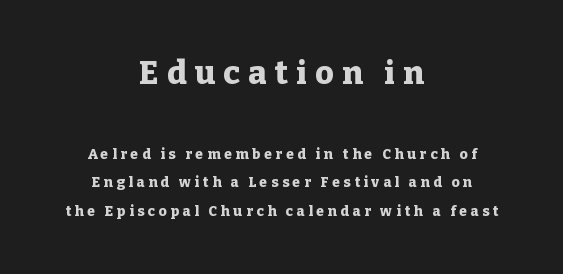
Q: Is the text bold? A: Yes.
Q: Is the text italic (slanted)? A: No, it is upright.
Q: Is the typeface a serif or a sans-serif typeface? A: Serif.
Q: Is the text underlined? A: No.
Q: How is the paragraph aligned? A: Centered.
Q: Is the spacing between letters normal or unusually wide? A: Unusually wide.
Q: Is the spacing between lines tight, normal or loose? A: Loose.
Q: Which block of text is set in a larger size, the first (top) or the second (bottom)? A: The first (top) one.
Q: Width (condensed, normal, or wide)? A: Normal.
Q: Stroke contrast? A: Low.
Q: x-height? A: Medium.
Q: Monospaced? A: No.
